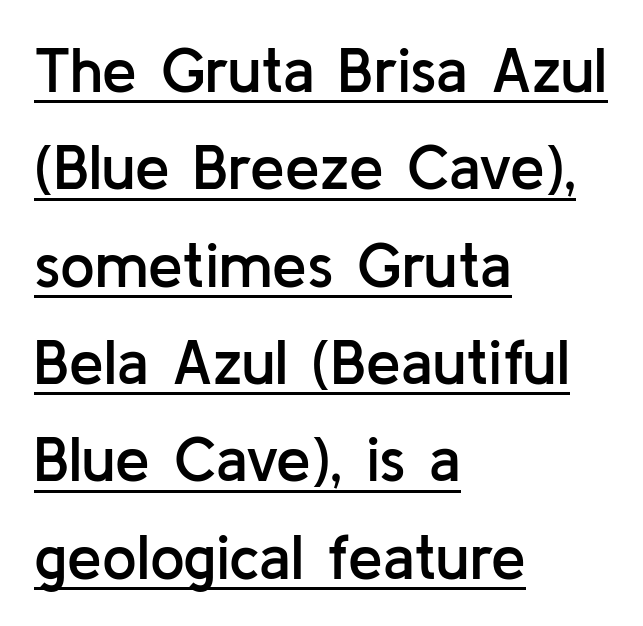
Weight check: semibold — heavier than regular, not quite bold. Leading: standard. Notice how a bar underscores the lettering throughout. Type style note: lacks serifs. Each letter keeps its own natural width here, so spacing adapts to shape.
